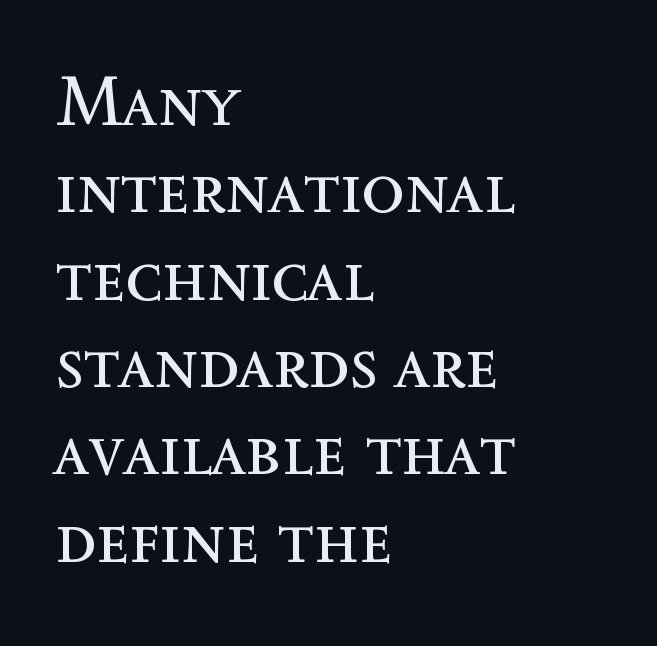
Q: Is the text bold? A: No.
Q: Is the text italic (slanted)? A: No, it is upright.
Q: Is the text underlined? A: No.
Q: How is the paragraph aligned? A: Left-aligned.
Q: Is the spacing between letters normal or unusually wide? A: Normal.
Q: Width (condensed, normal, or wide)? A: Normal.
Q: x-height? A: Medium.
Q: Monospaced? A: No.
